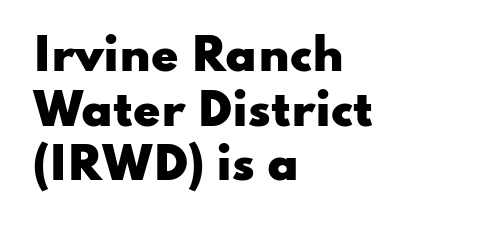
You'd pick this weight for a headline — it's a proper bold. A bare baseline throughout the passage. The rendering shows plain stroke endings on the letterforms — a sans-serif design. Each letter keeps its own natural width here, so spacing adapts to shape. The line texture is even and compact thanks to regular tracking.
